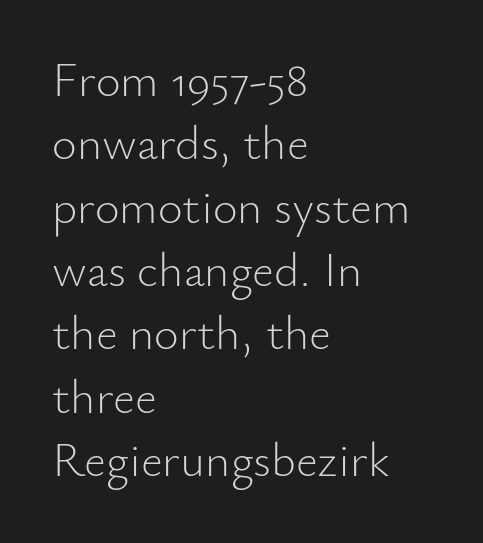
{"serif": "no", "italic": "no", "bold": "no", "weight": "light", "width": "normal", "stroke_contrast": "low", "x_height": "small", "monospaced": "no", "underline": "no", "align": "left", "line_spacing": "normal", "line_spacing_ratio": 1.32, "letter_spacing": "normal", "letter_spacing_em": 0.0, "glyph_px": 48}
